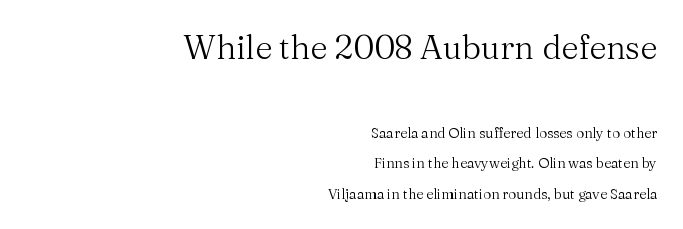
Q: Is the text bold? A: No.
Q: Is the text italic (slanted)? A: No, it is upright.
Q: Is the typeface a serif or a sans-serif typeface? A: Serif.
Q: Is the text underlined? A: No.
Q: How is the paragraph aligned? A: Right-aligned.
Q: Is the spacing between letters normal or unusually wide? A: Normal.
Q: Is the spacing between lines tight, normal or loose? A: Loose.
Q: Which block of text is set in a larger size, the first (top) or the second (bottom)? A: The first (top) one.
Q: Width (condensed, normal, or wide)? A: Normal.
Q: Stroke contrast? A: Medium.
Q: x-height? A: Medium.
Q: Monospaced? A: No.
